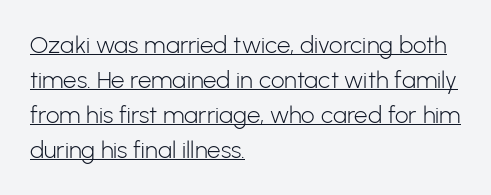
Q: Is the text bold? A: No.
Q: Is the text italic (slanted)? A: No, it is upright.
Q: Is the text underlined? A: Yes.
Q: How is the paragraph aligned? A: Left-aligned.
Q: Is the spacing between letters normal or unusually wide? A: Normal.
Q: Is the spacing between lines tight, normal or loose? A: Normal.
